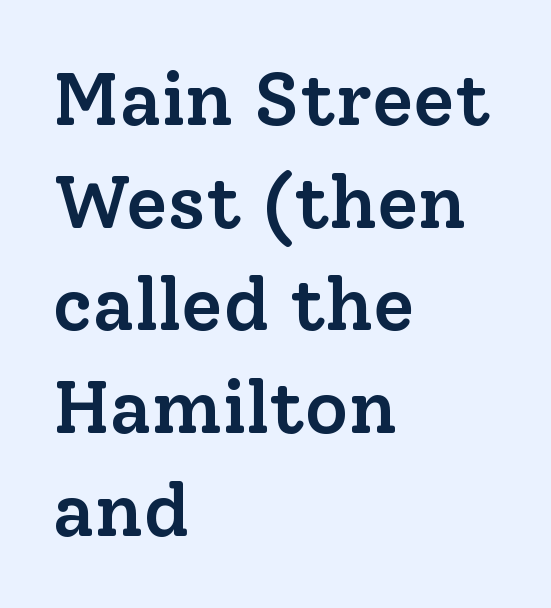
Q: Is the text bold? A: Semi-bold.
Q: Is the text italic (slanted)? A: No, it is upright.
Q: Is the typeface a serif or a sans-serif typeface? A: Serif.
Q: Is the text underlined? A: No.
Q: How is the paragraph aligned? A: Left-aligned.
Q: Is the spacing between letters normal or unusually wide? A: Normal.
Q: Is the spacing between lines tight, normal or loose? A: Normal.
Q: Width (condensed, normal, or wide)? A: Normal.
Q: Stroke contrast? A: Low.
Q: x-height? A: Medium.
Q: Monospaced? A: No.
